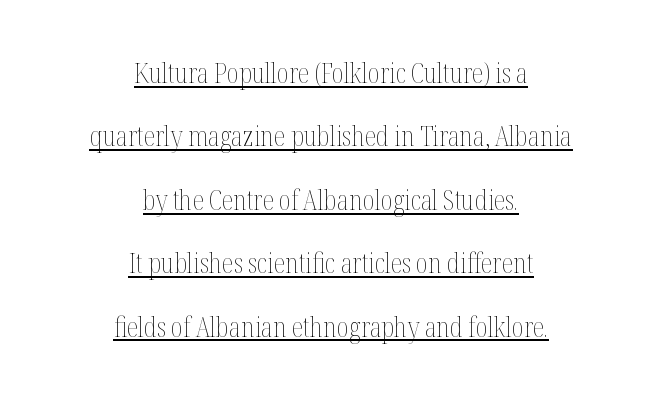
{"italic": "no", "bold": "no", "underline": "yes", "align": "center", "line_spacing": "loose", "line_spacing_ratio": 2.35, "letter_spacing": "normal", "letter_spacing_em": 0.0, "glyph_px": 27}
